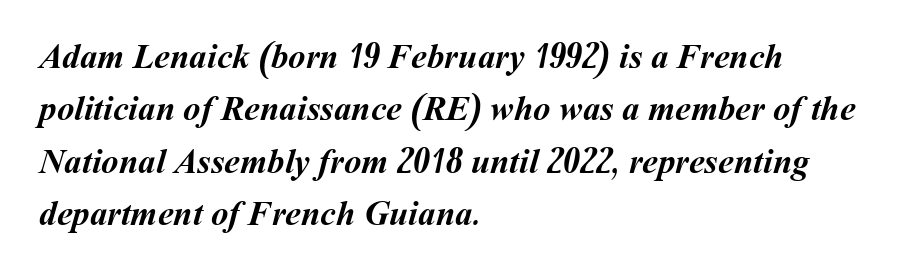
The image shows 35 px semibold type; set left-aligned, normal line spacing (1.5x), normal letter spacing, not underlined; medium stroke contrast and a medium x-height.
